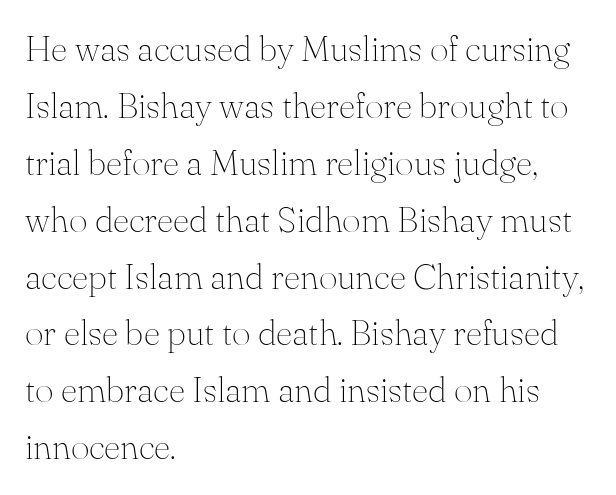
Q: Is the text bold? A: No.
Q: Is the text italic (slanted)? A: No, it is upright.
Q: Is the typeface a serif or a sans-serif typeface? A: Serif.
Q: Is the text underlined? A: No.
Q: How is the paragraph aligned? A: Left-aligned.
Q: Is the spacing between letters normal or unusually wide? A: Normal.
Q: Is the spacing between lines tight, normal or loose? A: Normal.
Q: Width (condensed, normal, or wide)? A: Normal.
Q: Stroke contrast? A: Medium.
Q: x-height? A: Small.
Q: Monospaced? A: No.
